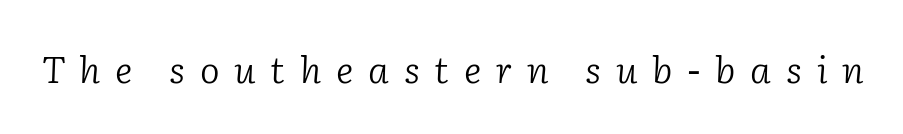
{"serif": "yes", "italic": "yes", "lean": "right", "slant_degrees": 2, "bold": "no", "weight": "light", "width": "normal", "stroke_contrast": "low", "x_height": "medium", "monospaced": "no", "underline": "no", "letter_spacing": "wide", "letter_spacing_em": 0.4, "glyph_px": 37}
